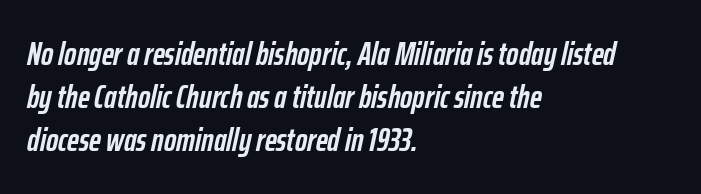
Q: Is the text bold? A: Yes.
Q: Is the text italic (slanted)? A: Yes, it leans right by about 12 degrees.
Q: Is the text underlined? A: No.
Q: How is the paragraph aligned? A: Left-aligned.
Q: Is the spacing between letters normal or unusually wide? A: Normal.
Q: Is the spacing between lines tight, normal or loose? A: Normal.
Q: Width (condensed, normal, or wide)? A: Condensed.
Q: Stroke contrast? A: Low.
Q: x-height? A: Medium.
Q: Monospaced? A: No.
